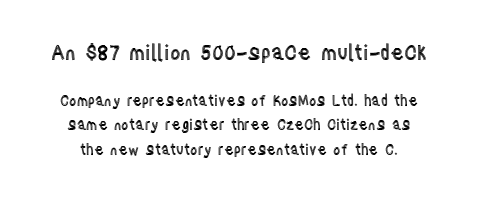
Posture: straight, roman, zero tilt. The letters in the upper block stand taller than those in the block below. Nothing unusual about the tracking: characters are spaced as the font intends. The words here are not underlined.
